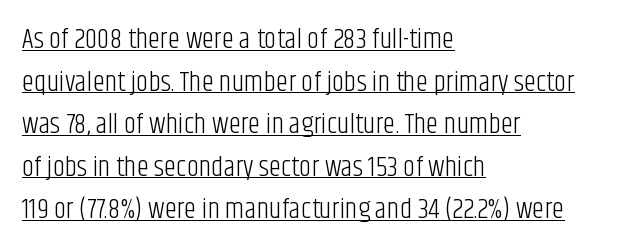
Style check: upright. Letters have the restrained weight of plain body copy at most. A typographer would call this underscored text. Does the leading feel generous? No, just average.
